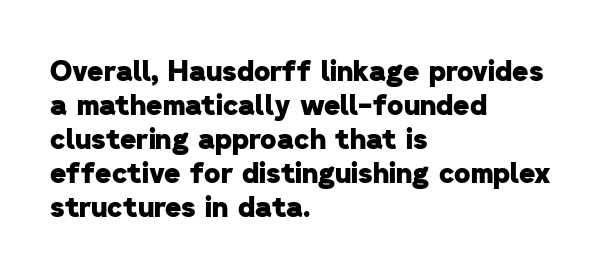
Q: Is the text bold? A: Yes.
Q: Is the typeface a serif or a sans-serif typeface? A: Sans-serif.
Q: Is the text underlined? A: No.
Q: How is the paragraph aligned? A: Left-aligned.
Q: Is the spacing between letters normal or unusually wide? A: Normal.
Q: Width (condensed, normal, or wide)? A: Normal.
Q: Stroke contrast? A: Low.
Q: x-height? A: Medium.
Q: Monospaced? A: No.
